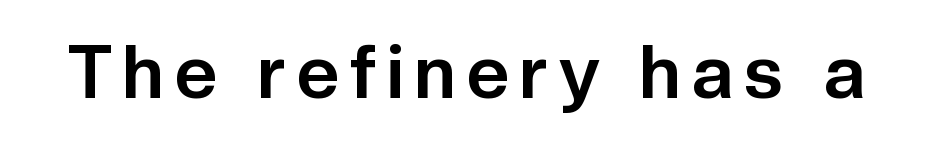
The image shows 74 px bold sans-serif type, upright; set not underlined; low stroke contrast and a medium x-height.
